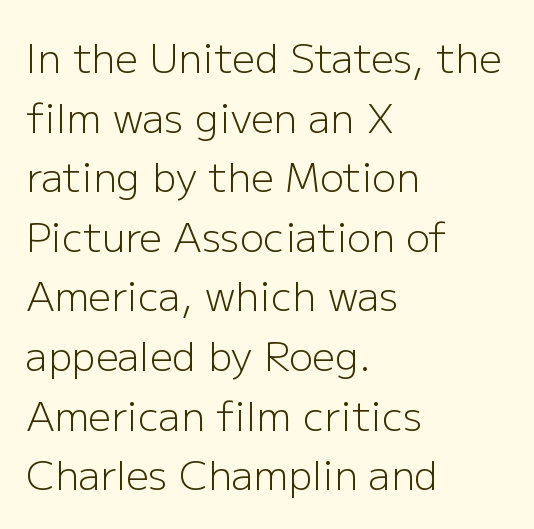
Q: Is the text bold? A: No.
Q: Is the text italic (slanted)? A: No, it is upright.
Q: Is the typeface a serif or a sans-serif typeface? A: Sans-serif.
Q: Is the text underlined? A: No.
Q: How is the paragraph aligned? A: Left-aligned.
Q: Is the spacing between letters normal or unusually wide? A: Normal.
Q: Is the spacing between lines tight, normal or loose? A: Normal.
Q: Width (condensed, normal, or wide)? A: Normal.
Q: Stroke contrast? A: Low.
Q: x-height? A: Medium.
Q: Monospaced? A: No.
